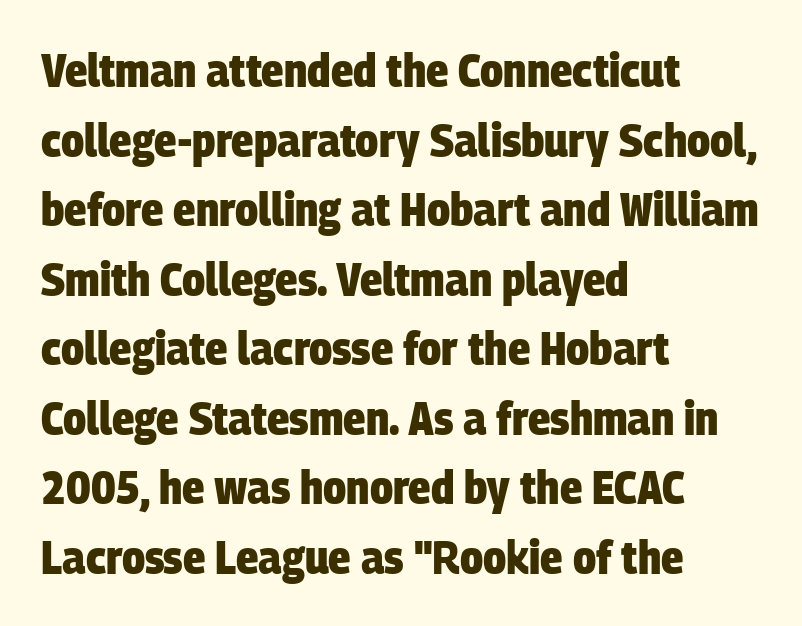
A student would call this left alignment; a typographer would say flush left, rag right. Compared with typical paragraphs, the rows here are spaced about the same. Students, note that the glyphs here touch the page at normal intervals. Do the characters align in a grid? No, the font is proportional.
